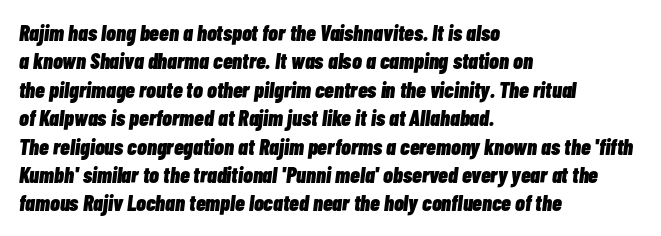
{"italic": "yes", "lean": "right", "slant_degrees": 7, "bold": "yes", "underline": "no", "align": "left", "line_spacing": "normal", "line_spacing_ratio": 1.29, "letter_spacing": "normal", "letter_spacing_em": 0.0, "glyph_px": 22}
